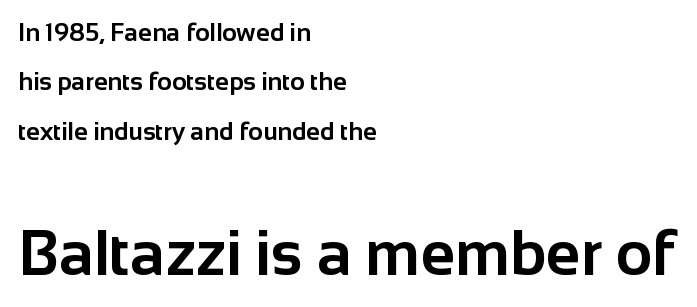
Q: Is the text bold? A: Yes.
Q: Is the text italic (slanted)? A: No, it is upright.
Q: Is the typeface a serif or a sans-serif typeface? A: Sans-serif.
Q: Is the text underlined? A: No.
Q: How is the paragraph aligned? A: Left-aligned.
Q: Is the spacing between letters normal or unusually wide? A: Normal.
Q: Is the spacing between lines tight, normal or loose? A: Loose.
Q: Which block of text is set in a larger size, the first (top) or the second (bottom)? A: The second (bottom) one.
Q: Width (condensed, normal, or wide)? A: Normal.
Q: Stroke contrast? A: Low.
Q: x-height? A: Medium.
Q: Monospaced? A: No.
